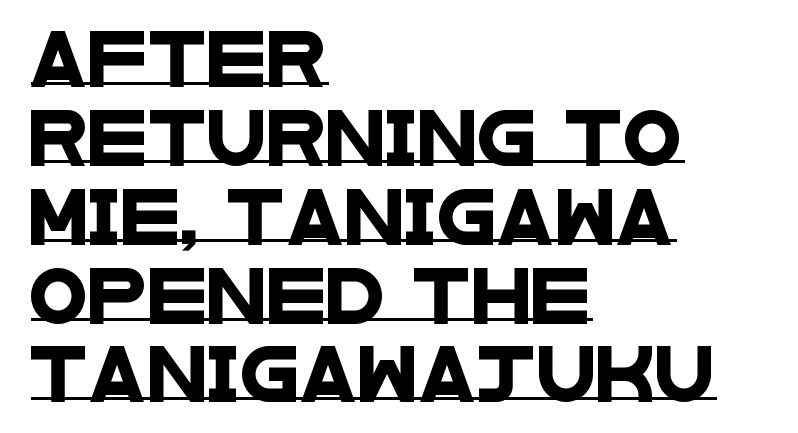
The image shows 54 px wide sans-serif type; set left-aligned, normal line spacing (1.46x), normal letter spacing, underlined; low stroke contrast and a large x-height.
